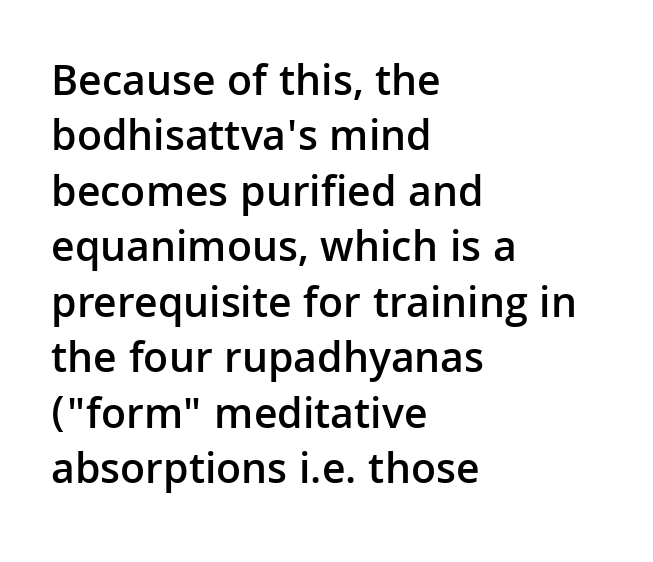
The line-height multiplier appears to be the usual default. Font category for this specimen: sans-serif. Is this a fixed-width face? No — the glyphs have proportional, varying widths. Honestly, the letter spacing is just normal — you wouldn't notice it. Notice how the stems are strictly vertical — no italics here. The area under the type is left untouched.
